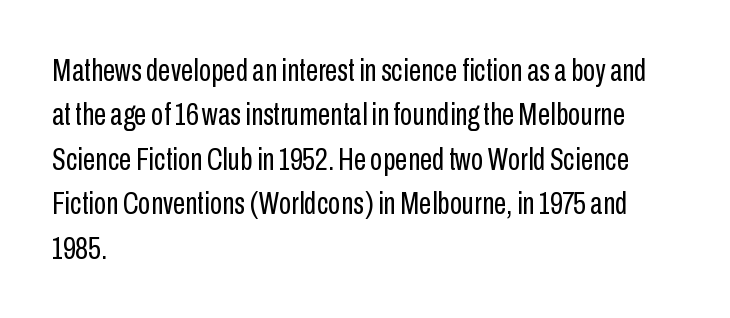
{"serif": "no", "italic": "no", "bold": "no", "weight": "regular", "width": "condensed", "stroke_contrast": "low", "x_height": "medium", "monospaced": "no", "underline": "no", "align": "left", "line_spacing": "normal", "line_spacing_ratio": 1.39, "letter_spacing": "normal", "letter_spacing_em": 0.0, "glyph_px": 32}
